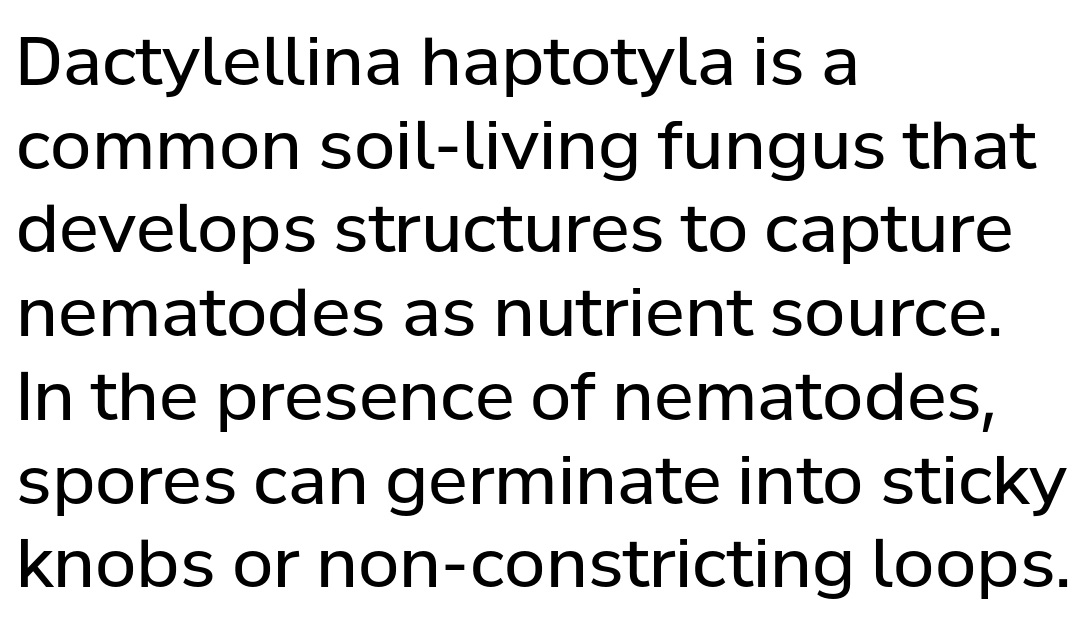
{"serif": "no", "italic": "no", "bold": "no", "weight": "regular", "width": "normal", "stroke_contrast": "low", "x_height": "medium", "monospaced": "no", "underline": "no", "align": "left", "line_spacing": "normal", "line_spacing_ratio": 1.25, "letter_spacing": "normal", "letter_spacing_em": 0.0, "glyph_px": 67}
